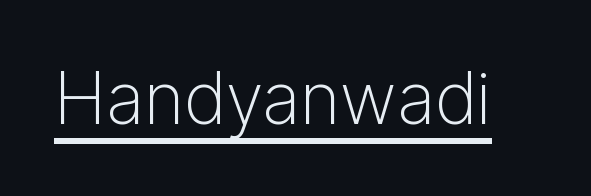
{"serif": "no", "italic": "no", "bold": "no", "weight": "light", "width": "normal", "stroke_contrast": "low", "x_height": "medium", "monospaced": "no", "underline": "yes", "letter_spacing": "normal", "letter_spacing_em": 0.0, "glyph_px": 72}
